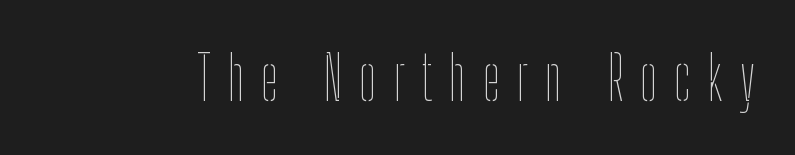
{"italic": "no", "bold": "no", "weight": "thin", "width": "condensed", "stroke_contrast": "low", "x_height": "medium", "monospaced": "no", "underline": "no", "letter_spacing": "wide", "letter_spacing_em": 0.27, "glyph_px": 61}
